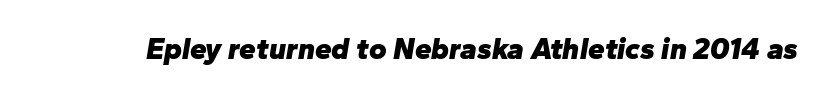
The image shows 30 px heavy type, italic (leaning right); set normal letter spacing, not underlined; low stroke contrast and a medium x-height.
